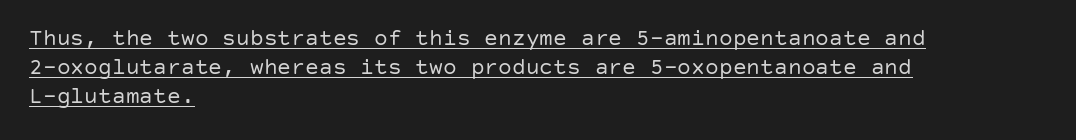
A roman cut, with each character standing at attention. The gaps between neighbouring characters are ordinary and unremarkable. These lines sit exactly where default settings would place them. Is the block centered? No — it sits flush against the left margin. Is the stroke heavy? The answer is a plain regular-or-lighter. A rule runs beneath these lines of type.
